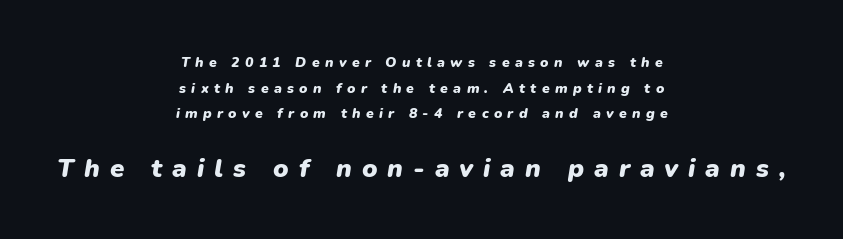
Visually, the bottom section dominates because its glyphs are scaled up. A full-strength bold gives these letters their thick strokes. Letter spacing: wide. Nobody drew a line under any word here. Characters are canted at an angle relative to the baseline's perpendicular. Centered paragraph, ragged on both sides.
